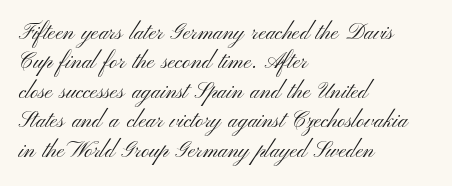
The image shows 22 px text type; set left-aligned, normal line spacing (1.34x), normal letter spacing, not underlined.
